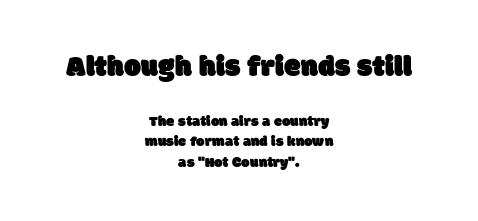
{"serif": "no", "width": "normal", "stroke_contrast": "low", "x_height": "large", "monospaced": "no", "underline": "no", "align": "center", "line_spacing": "normal", "line_spacing_ratio": 1.36, "letter_spacing": "normal", "letter_spacing_em": 0.0, "larger_block": "first", "size_ratio": 2.0, "glyph_px": 30}
